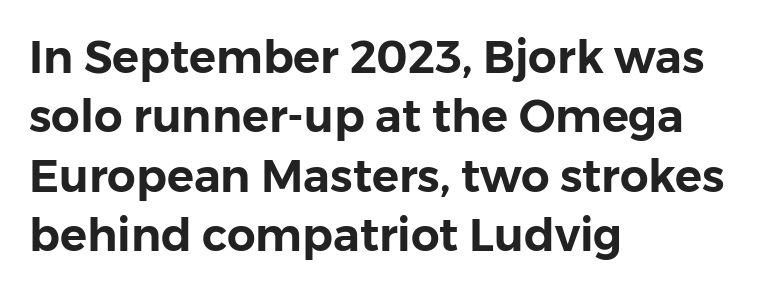
The font family rendered here belongs to the sans-serif group. The rows are spaced the way most documents space them. This sample has the flowing, uneven cadence of proportional lettering. Posture: straight, roman, zero tilt.
